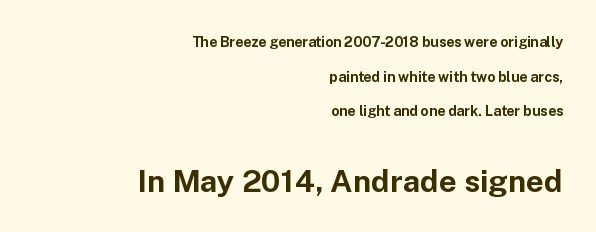
Q: Is the text bold? A: Yes.
Q: Is the text italic (slanted)? A: No, it is upright.
Q: Is the typeface a serif or a sans-serif typeface? A: Sans-serif.
Q: Is the text underlined? A: No.
Q: How is the paragraph aligned? A: Right-aligned.
Q: Is the spacing between letters normal or unusually wide? A: Normal.
Q: Is the spacing between lines tight, normal or loose? A: Loose.
Q: Which block of text is set in a larger size, the first (top) or the second (bottom)? A: The second (bottom) one.
Q: Width (condensed, normal, or wide)? A: Normal.
Q: Stroke contrast? A: Low.
Q: x-height? A: Medium.
Q: Monospaced? A: No.
